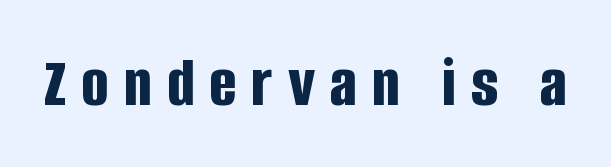
{"serif": "no", "italic": "no", "bold": "yes", "weight": "bold", "width": "condensed", "stroke_contrast": "low", "x_height": "large", "monospaced": "no", "underline": "no", "letter_spacing": "wide", "letter_spacing_em": 0.21, "glyph_px": 72}
